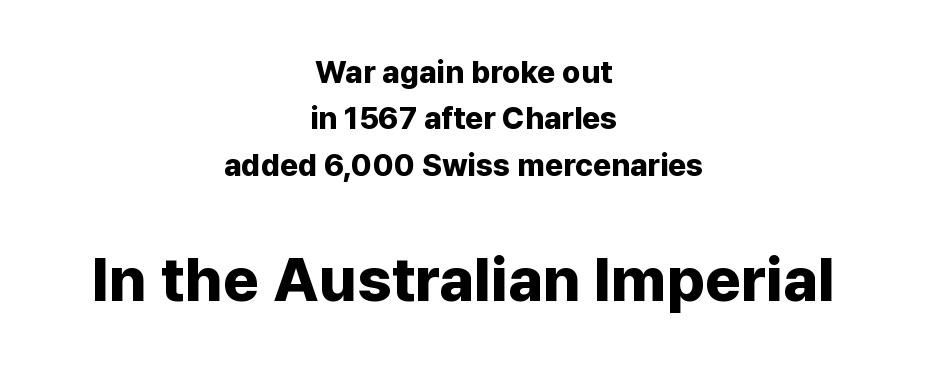
Q: Is the text bold? A: Yes.
Q: Is the text italic (slanted)? A: No, it is upright.
Q: Is the typeface a serif or a sans-serif typeface? A: Sans-serif.
Q: Is the text underlined? A: No.
Q: How is the paragraph aligned? A: Centered.
Q: Is the spacing between letters normal or unusually wide? A: Normal.
Q: Is the spacing between lines tight, normal or loose? A: Normal.
Q: Which block of text is set in a larger size, the first (top) or the second (bottom)? A: The second (bottom) one.
Q: Width (condensed, normal, or wide)? A: Normal.
Q: Stroke contrast? A: Low.
Q: x-height? A: Medium.
Q: Monospaced? A: No.
